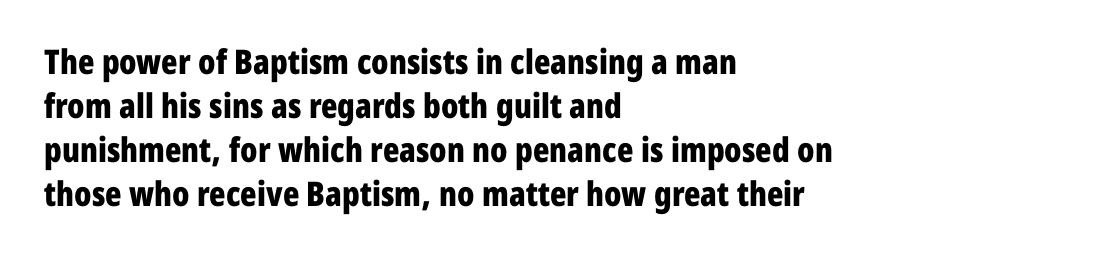
The image shows 34 px bold, condensed sans-serif type, upright; set left-aligned, normal line spacing (1.29x), normal letter spacing, not underlined; low stroke contrast and a medium x-height.
